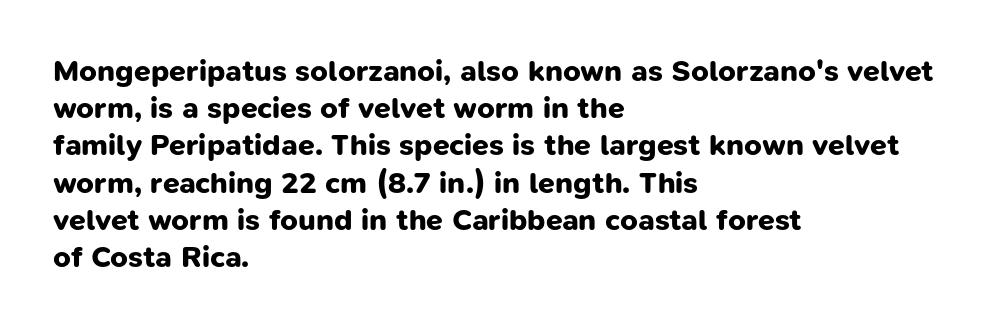
{"serif": "no", "bold": "yes", "weight": "bold", "width": "normal", "stroke_contrast": "low", "x_height": "medium", "monospaced": "no", "underline": "no", "align": "left", "line_spacing_ratio": 1.24, "letter_spacing": "normal", "letter_spacing_em": 0.0, "glyph_px": 30}
